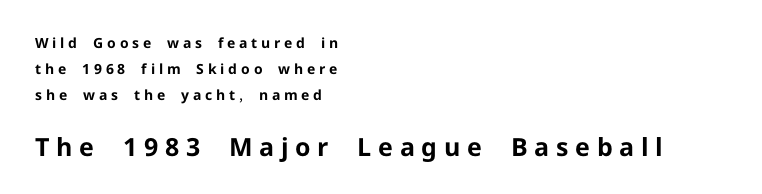
Q: Is the text bold? A: Yes.
Q: Is the text italic (slanted)? A: No, it is upright.
Q: Is the text underlined? A: No.
Q: How is the paragraph aligned? A: Left-aligned.
Q: Is the spacing between letters normal or unusually wide? A: Unusually wide.
Q: Which block of text is set in a larger size, the first (top) or the second (bottom)? A: The second (bottom) one.
